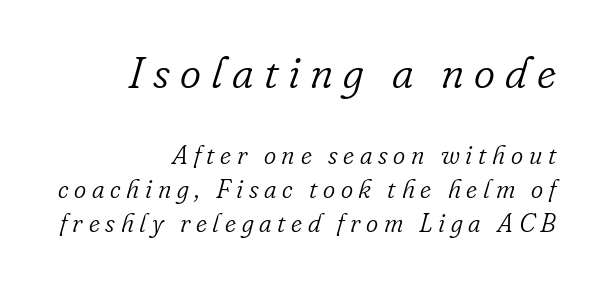
Q: Is the text bold? A: No.
Q: Is the text italic (slanted)? A: Yes, it leans right by about 16 degrees.
Q: Is the typeface a serif or a sans-serif typeface? A: Serif.
Q: Is the text underlined? A: No.
Q: How is the paragraph aligned? A: Right-aligned.
Q: Is the spacing between letters normal or unusually wide? A: Unusually wide.
Q: Is the spacing between lines tight, normal or loose? A: Normal.
Q: Which block of text is set in a larger size, the first (top) or the second (bottom)? A: The first (top) one.
Q: Width (condensed, normal, or wide)? A: Normal.
Q: Stroke contrast? A: Low.
Q: x-height? A: Small.
Q: Monospaced? A: No.
